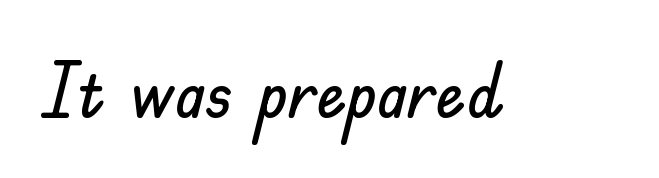
Note: no serifs on the glyphs. The rendering uses natural spacing where letterforms have individual widths. Beneath every word, the page is bare.
